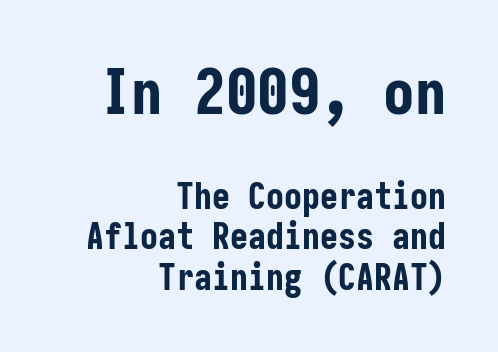
{"serif": "no", "italic": "no", "bold": "yes", "weight": "bold", "width": "condensed", "stroke_contrast": "low", "x_height": "medium", "underline": "no", "align": "right", "line_spacing": "tight", "line_spacing_ratio": 1.12, "letter_spacing": "normal", "letter_spacing_em": 0.0, "larger_block": "first", "size_ratio": 1.75, "glyph_px": 63}
